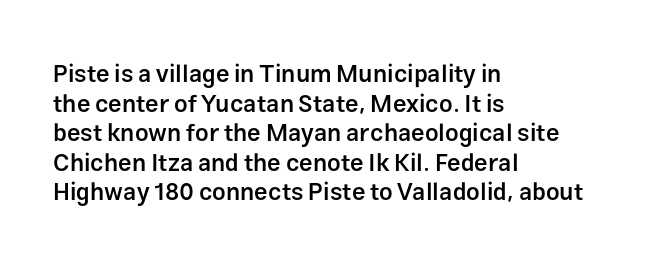
A bare baseline throughout the passage. Compared with a centered layout, this one pins lines to the left instead. This is moderately heavy type, rendered in semibold. The letters sit at their default tracking, neither squeezed nor spread. This sample uses an upright cut, with every glyph sitting square on the baseline.
